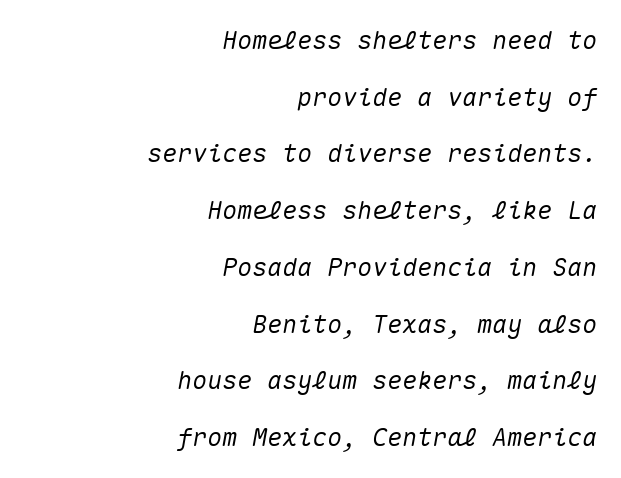
Compared with typical paragraphs, the rows here are farther apart. These lines were composed using italics. Unmarked baselines from the first word to the last. Casual observation: everything's shoved over to the right. Standard letterfit; no display-style spreading of the glyphs.
